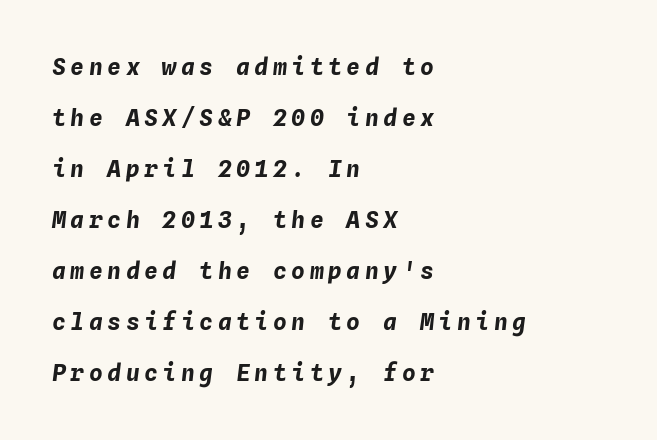
The image shows 23 px bold type, italic (leaning right); set left-aligned, loose line spacing (2.22x), unusually wide letter spacing (+0.2 em), not underlined.
